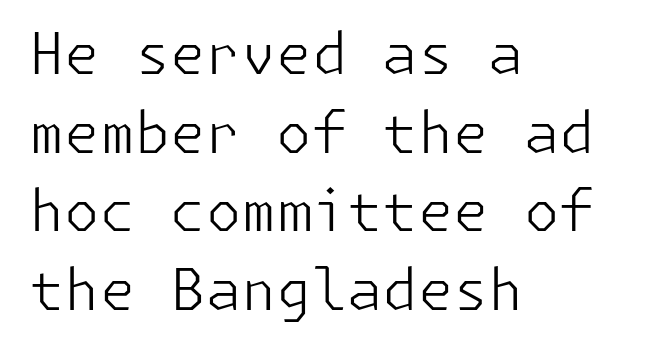
Q: Is the text bold? A: No.
Q: Is the text italic (slanted)? A: No, it is upright.
Q: Is the typeface a serif or a sans-serif typeface? A: Sans-serif.
Q: Is the text underlined? A: No.
Q: How is the paragraph aligned? A: Left-aligned.
Q: Is the spacing between letters normal or unusually wide? A: Normal.
Q: Is the spacing between lines tight, normal or loose? A: Normal.
Q: Width (condensed, normal, or wide)? A: Normal.
Q: Stroke contrast? A: Low.
Q: x-height? A: Medium.
